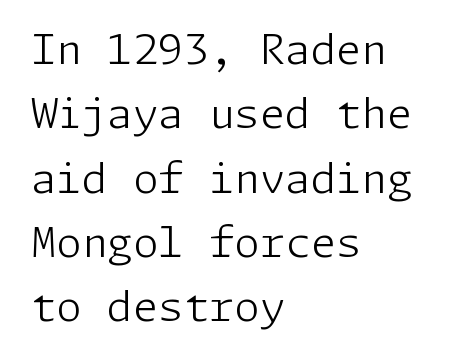
{"serif": "no", "italic": "no", "bold": "no", "weight": "light", "width": "normal", "stroke_contrast": "low", "x_height": "medium", "underline": "no", "align": "left", "line_spacing": "normal", "line_spacing_ratio": 1.57, "letter_spacing": "normal", "letter_spacing_em": 0.0, "glyph_px": 41}
